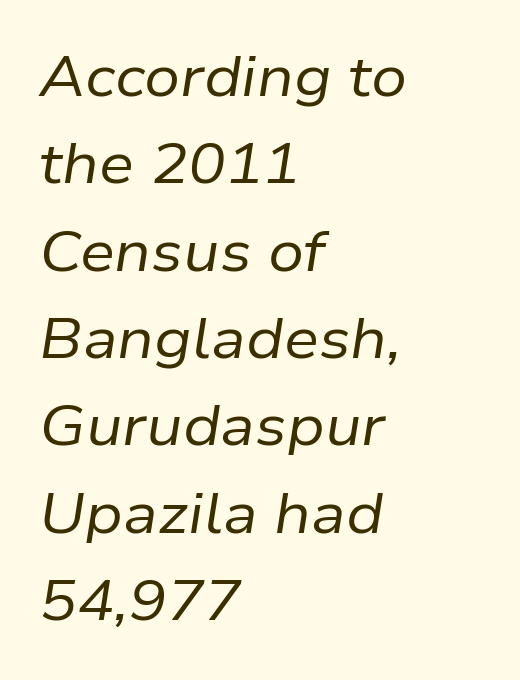
Q: Is the text bold? A: No.
Q: Is the text italic (slanted)? A: Yes, it leans right by about 9 degrees.
Q: Is the text underlined? A: No.
Q: How is the paragraph aligned? A: Left-aligned.
Q: Is the spacing between letters normal or unusually wide? A: Normal.
Q: Is the spacing between lines tight, normal or loose? A: Normal.
Q: Width (condensed, normal, or wide)? A: Normal.
Q: Stroke contrast? A: Low.
Q: x-height? A: Medium.
Q: Monospaced? A: No.
